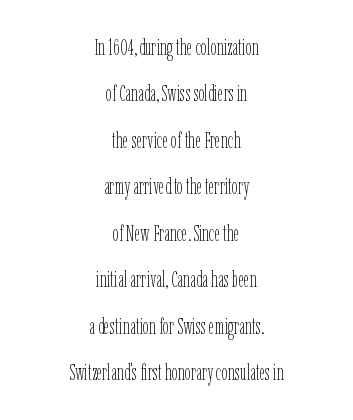
The leading is generous, giving the passage an open texture. Is this a heavy cut? Hardly; it is regular or lighter. In terms of letterspacing, this is plain default setting. Posture: straight, roman, zero tilt. No word sits above an underline.
